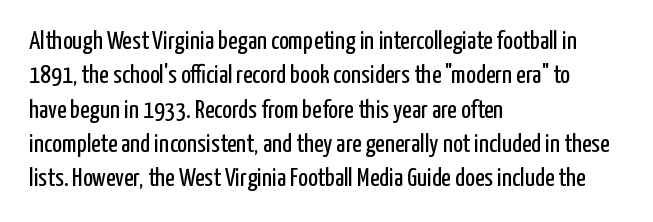
{"italic": "no", "bold": "no", "underline": "no", "align": "left", "line_spacing": "normal", "line_spacing_ratio": 1.32, "letter_spacing": "normal", "letter_spacing_em": 0.0, "glyph_px": 26}
